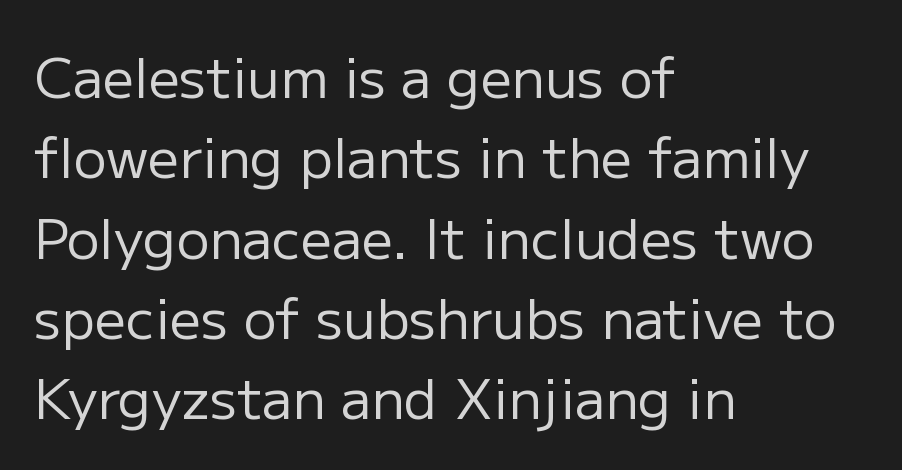
The image shows 55 px regular-weight sans-serif type, upright; set left-aligned, normal line spacing (1.46x), normal letter spacing, not underlined; low stroke contrast and a medium x-height.
